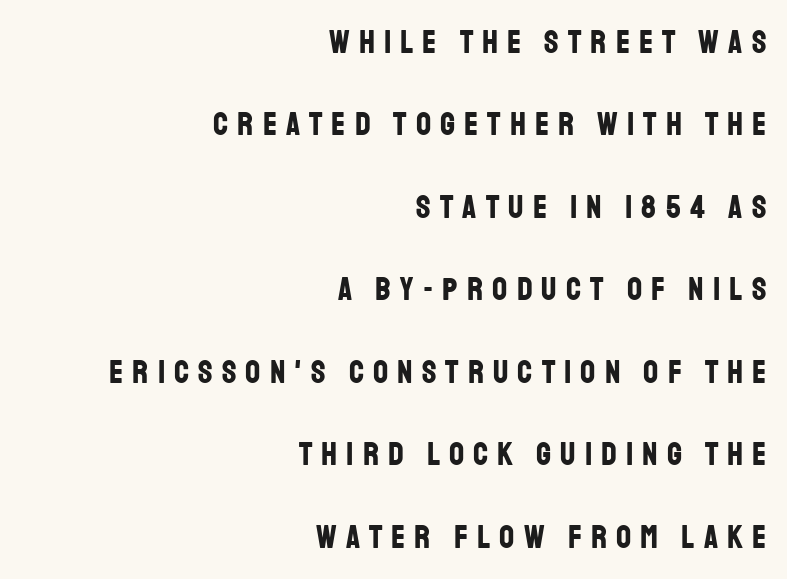
Q: Is the text bold? A: Yes.
Q: Is the text italic (slanted)? A: No, it is upright.
Q: Is the typeface a serif or a sans-serif typeface? A: Sans-serif.
Q: Is the text underlined? A: No.
Q: How is the paragraph aligned? A: Right-aligned.
Q: Is the spacing between letters normal or unusually wide? A: Unusually wide.
Q: Is the spacing between lines tight, normal or loose? A: Loose.
Q: Width (condensed, normal, or wide)? A: Condensed.
Q: Stroke contrast? A: Low.
Q: x-height? A: Large.
Q: Monospaced? A: No.
